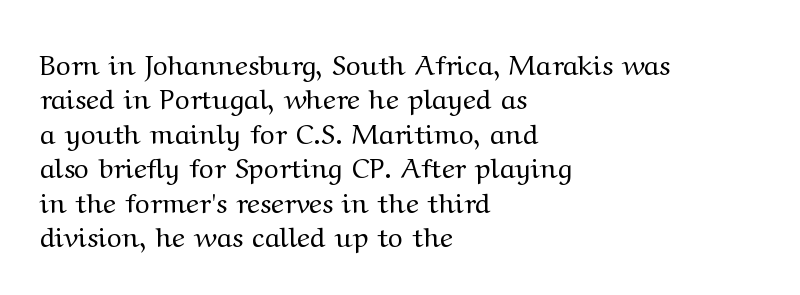
The gap between lines stays unmarked. Note the varied advance widths — an 'i' is clearly narrower than an 'm'. Between one letter and the next there's only the usual sliver of space. This reads as an unemphasized weight, regular at the heaviest. The characters display serif detailing at their extremities.
